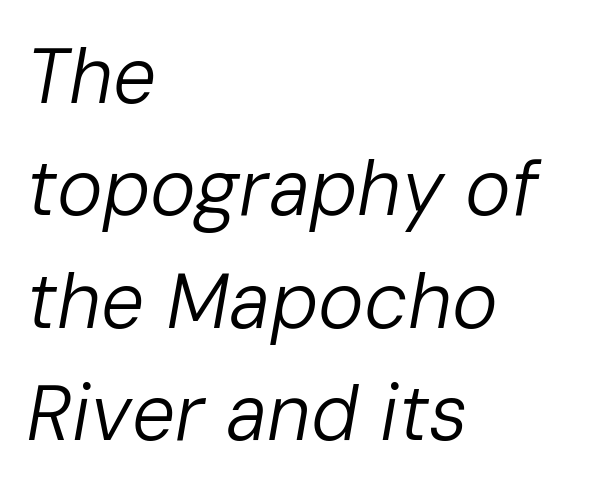
Each new line begins a customary step beneath the previous one. Every character sits at an angle, as italics do. Think of a printed novel: that variable character pitch is what you see here. What stands out about the letter spacing? Nothing — it is the standard amount. Horizontal alignment here is leftward, the default for most running prose.
